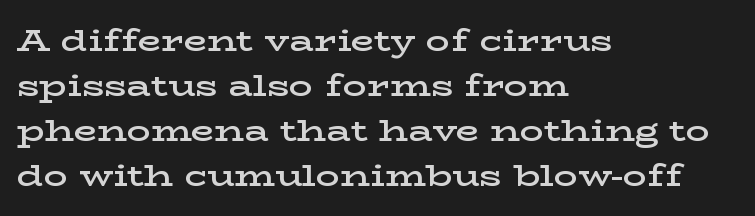
The image shows 30 px semibold, wide serif type, upright; set left-aligned, normal line spacing (1.5x), normal letter spacing, not underlined; low stroke contrast and a medium x-height.
